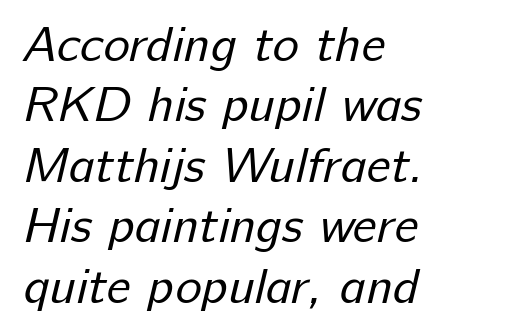
In CSS terms this would be text-align: left. Lines of text with bare space underneath. These lines are rendered in a variable-pitch font. The letters look calm and open, with moderate or lighter stems.
